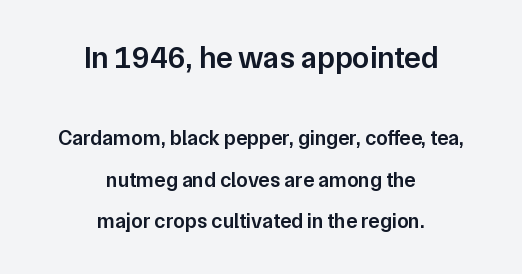
{"serif": "no", "italic": "no", "bold": "semi", "weight": "semibold", "width": "normal", "stroke_contrast": "low", "x_height": "medium", "monospaced": "no", "underline": "no", "align": "center", "line_spacing": "loose", "line_spacing_ratio": 1.98, "letter_spacing": "normal", "letter_spacing_em": 0.0, "larger_block": "first", "size_ratio": 1.48, "glyph_px": 31}
